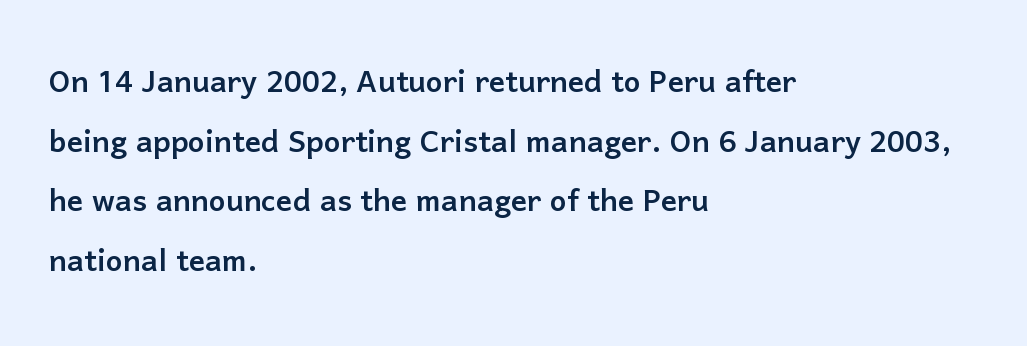
A sans-serif font was chosen for this passage. Does the copy run flush right? No — it runs flush left. Leading: standard. Do the letters lean? They stand straight. The foot of each line stays bare and open.
